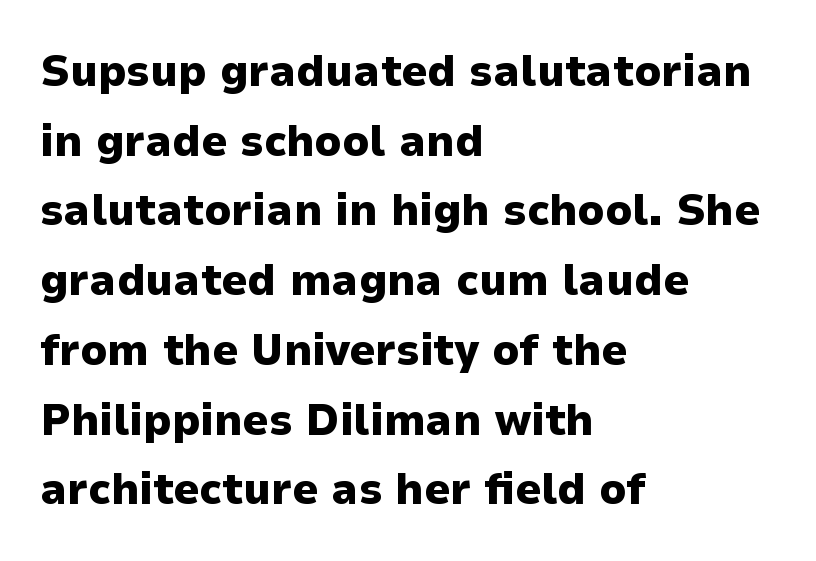
{"serif": "no", "italic": "no", "bold": "yes", "weight": "heavy", "width": "normal", "stroke_contrast": "low", "x_height": "medium", "monospaced": "no", "underline": "no", "align": "left", "line_spacing": "normal", "line_spacing_ratio": 1.55, "letter_spacing": "normal", "letter_spacing_em": 0.0, "glyph_px": 45}
